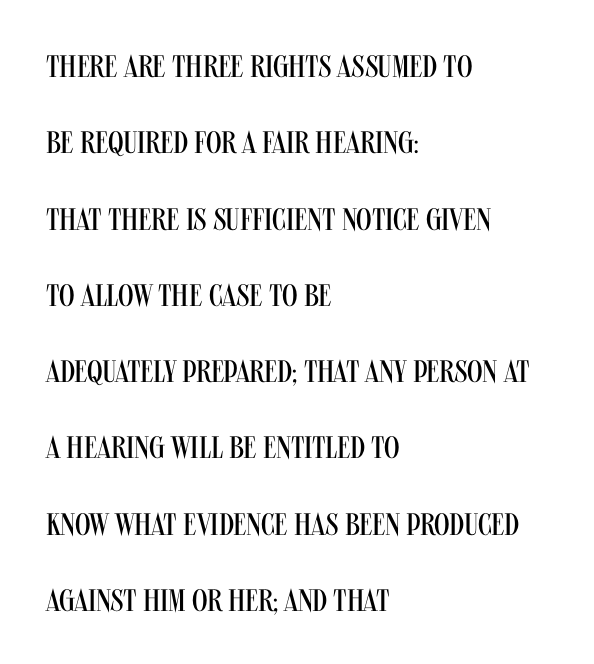
Q: Is the text bold? A: No.
Q: Is the text italic (slanted)? A: No, it is upright.
Q: Is the typeface a serif or a sans-serif typeface? A: Sans-serif.
Q: Is the text underlined? A: No.
Q: How is the paragraph aligned? A: Left-aligned.
Q: Is the spacing between letters normal or unusually wide? A: Normal.
Q: Is the spacing between lines tight, normal or loose? A: Loose.
Q: Width (condensed, normal, or wide)? A: Condensed.
Q: Stroke contrast? A: Medium.
Q: x-height? A: Large.
Q: Monospaced? A: No.
